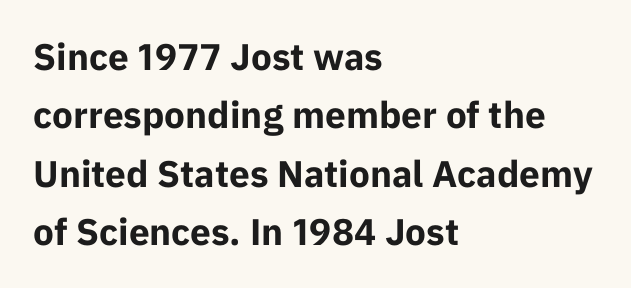
You could not count columns in this text — the font is proportionally spaced. The face used here has the dense, thick strokes of a bold. Notice how descenders clear the ascenders below comfortably — that's standard leading. Letterform terminals end flat and unadorned throughout the passage.
